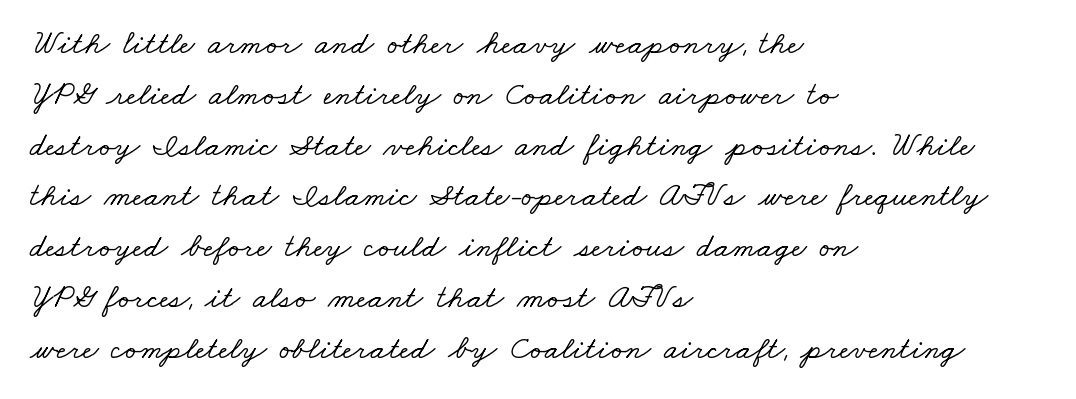
The image shows 33 px wide serif type; set left-aligned, normal line spacing (1.54x), normal letter spacing, not underlined; low stroke contrast and a small x-height.
